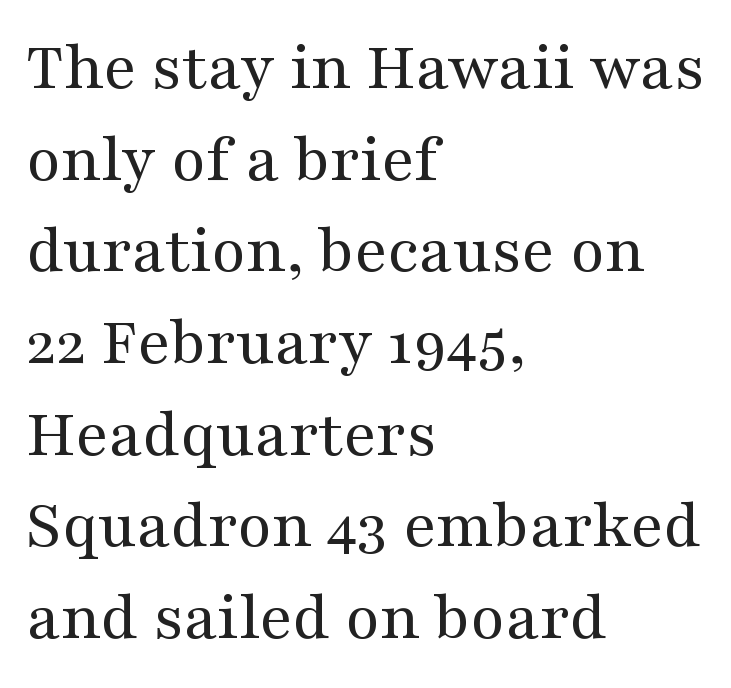
Q: Is the text bold? A: No.
Q: Is the text italic (slanted)? A: No, it is upright.
Q: Is the typeface a serif or a sans-serif typeface? A: Serif.
Q: Is the text underlined? A: No.
Q: How is the paragraph aligned? A: Left-aligned.
Q: Is the spacing between letters normal or unusually wide? A: Normal.
Q: Is the spacing between lines tight, normal or loose? A: Normal.
Q: Width (condensed, normal, or wide)? A: Wide.
Q: Stroke contrast? A: Medium.
Q: x-height? A: Medium.
Q: Monospaced? A: No.
